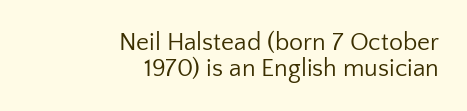
{"italic": "no", "bold": "no", "underline": "no", "align": "right", "line_spacing": "tight", "line_spacing_ratio": 1.04, "letter_spacing": "normal", "letter_spacing_em": 0.0, "glyph_px": 25}
